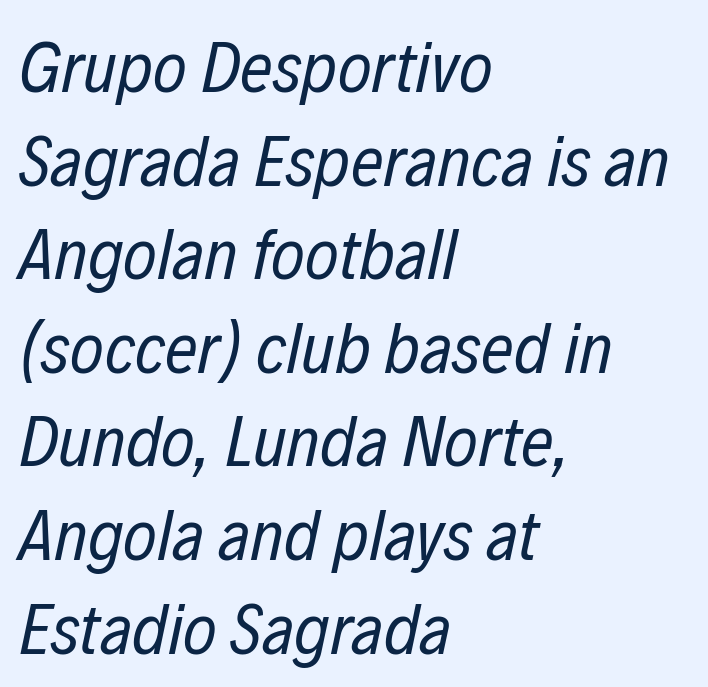
The axis of the letterforms is tilted away from vertical. Compared with typical body copy, the letter spacing here is the same. The area under the type is left untouched. Spacing verdict: proportional, widths tailored to each character.
